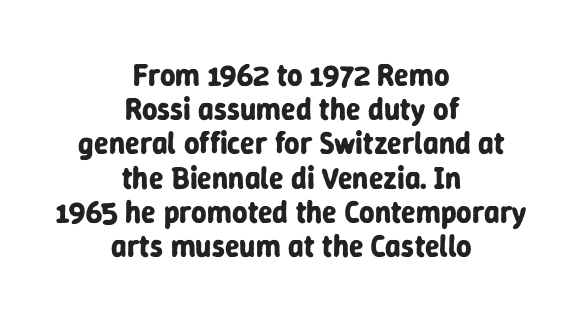
Q: Is the text bold? A: Yes.
Q: Is the text italic (slanted)? A: No, it is upright.
Q: Is the typeface a serif or a sans-serif typeface? A: Sans-serif.
Q: Is the text underlined? A: No.
Q: How is the paragraph aligned? A: Centered.
Q: Is the spacing between letters normal or unusually wide? A: Normal.
Q: Is the spacing between lines tight, normal or loose? A: Tight.
Q: Width (condensed, normal, or wide)? A: Normal.
Q: Stroke contrast? A: Low.
Q: x-height? A: Medium.
Q: Monospaced? A: No.
